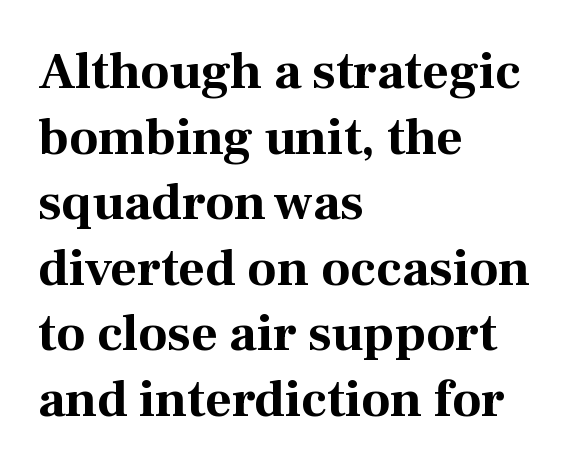
The image shows 52 px bold serif type, upright; set left-aligned, normal line spacing (1.26x), normal letter spacing, not underlined; medium stroke contrast and a medium x-height.
